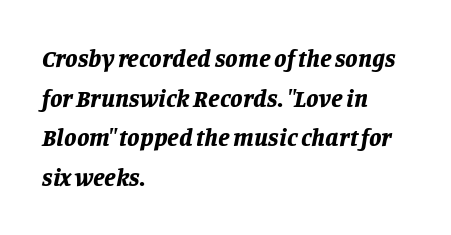
{"italic": "yes", "lean": "right", "slant_degrees": 11, "bold": "yes", "underline": "no", "align": "left", "line_spacing": "normal", "line_spacing_ratio": 1.59, "letter_spacing": "normal", "letter_spacing_em": 0.0, "glyph_px": 25}
